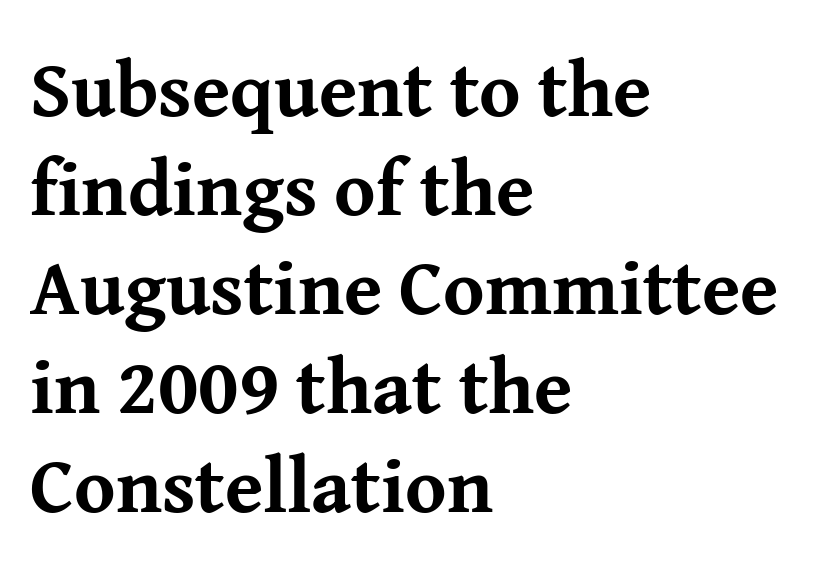
Q: Is the text bold? A: Yes.
Q: Is the text italic (slanted)? A: No, it is upright.
Q: Is the typeface a serif or a sans-serif typeface? A: Serif.
Q: Is the text underlined? A: No.
Q: How is the paragraph aligned? A: Left-aligned.
Q: Is the spacing between letters normal or unusually wide? A: Normal.
Q: Is the spacing between lines tight, normal or loose? A: Normal.
Q: Width (condensed, normal, or wide)? A: Normal.
Q: Stroke contrast? A: Medium.
Q: x-height? A: Medium.
Q: Monospaced? A: No.
